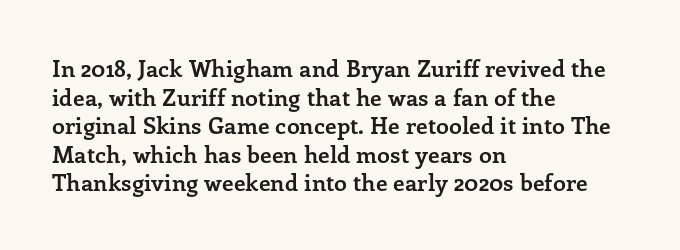
The image shows 23 px bold type, upright; set left-aligned, line spacing 1.24x, normal letter spacing, not underlined.
